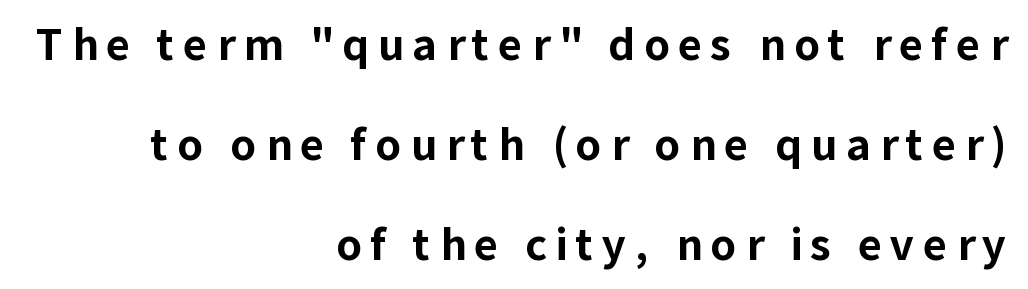
The image shows 42 px bold sans-serif type, upright; set right-aligned, loose line spacing (2.38x), unusually wide letter spacing (+0.2 em), not underlined; low stroke contrast and a medium x-height.
